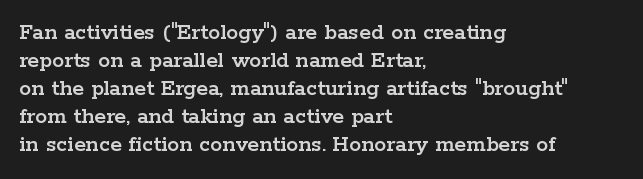
The image shows 24 px text type, upright; set left-aligned, line spacing 1.17x, normal letter spacing, not underlined.
